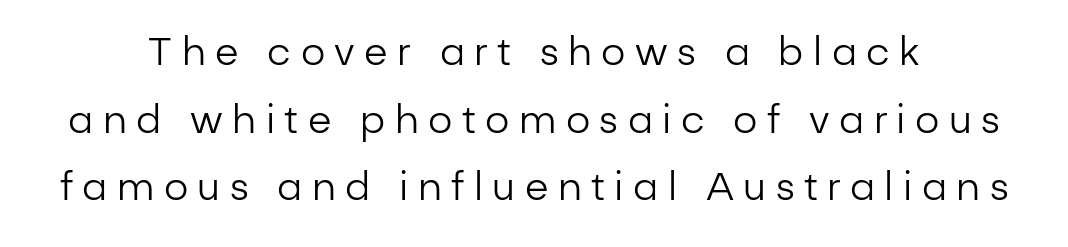
The image shows 38 px regular-weight sans-serif type, upright; set centered, line spacing 1.78x, unusually wide letter spacing (+0.25 em), not underlined; low stroke contrast and a medium x-height.
